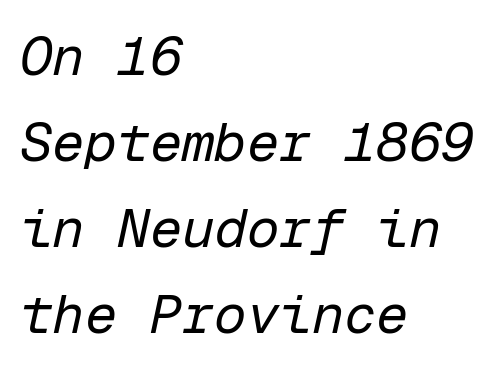
{"italic": "yes", "lean": "right", "slant_degrees": 12, "bold": "no", "weight": "regular", "width": "normal", "stroke_contrast": "low", "x_height": "medium", "monospaced": "yes", "underline": "no", "align": "left", "line_spacing": "normal", "line_spacing_ratio": 1.59, "letter_spacing": "normal", "letter_spacing_em": 0.0, "glyph_px": 54}
